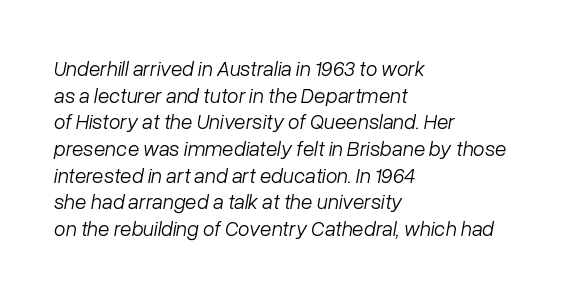
{"italic": "yes", "lean": "right", "slant_degrees": 10, "bold": "no", "underline": "no", "align": "left", "line_spacing": "normal", "line_spacing_ratio": 1.27, "letter_spacing": "normal", "letter_spacing_em": 0.0, "glyph_px": 21}
